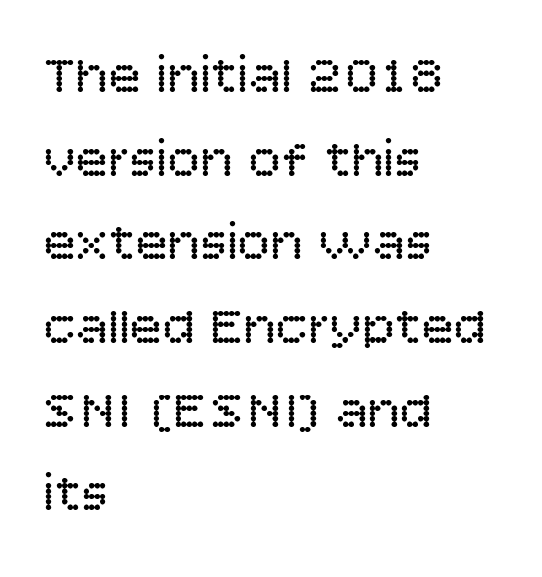
The image shows 54 px regular-weight sans-serif type, upright; set left-aligned, normal line spacing (1.55x), normal letter spacing, not underlined; low stroke contrast and a large x-height.
